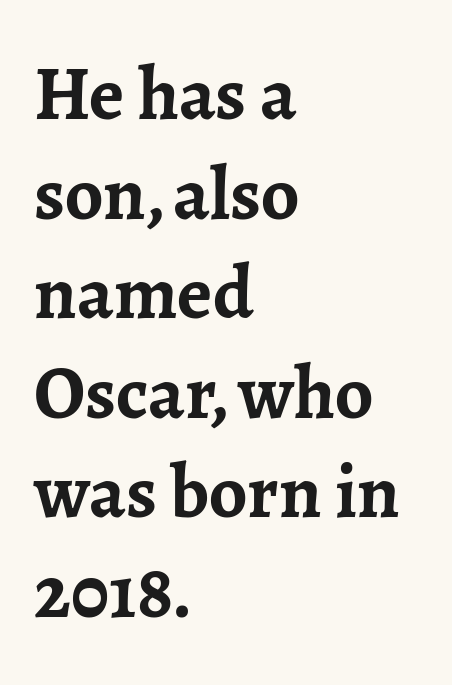
The image shows 76 px semibold serif type, upright; set left-aligned, normal line spacing (1.31x), normal letter spacing, not underlined; low stroke contrast and a medium x-height.
